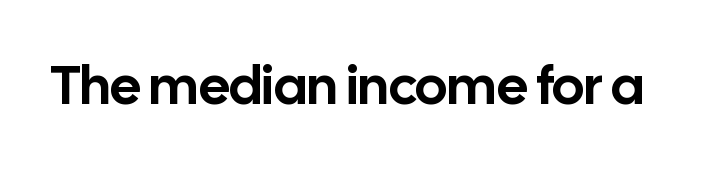
The image shows 54 px sans-serif type, upright; set normal letter spacing, not underlined; low stroke contrast and a medium x-height.
